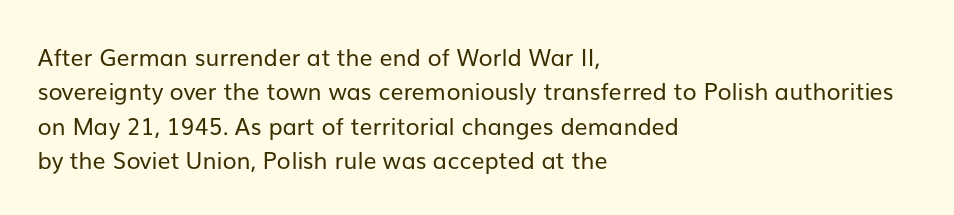
{"italic": "no", "bold": "no", "underline": "no", "align": "left", "line_spacing": "normal", "line_spacing_ratio": 1.5, "letter_spacing": "normal", "letter_spacing_em": 0.0, "glyph_px": 23}
